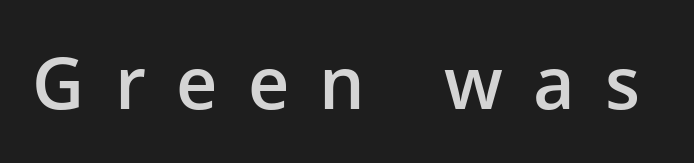
The image shows 72 px semibold sans-serif type, upright; set unusually wide letter spacing (+0.42 em), not underlined; low stroke contrast and a medium x-height.
